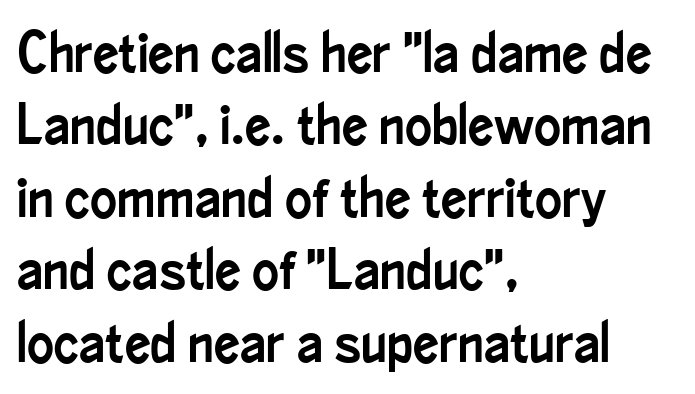
{"serif": "no", "italic": "no", "width": "condensed", "stroke_contrast": "low", "x_height": "small", "monospaced": "no", "underline": "no", "align": "left", "line_spacing": "normal", "line_spacing_ratio": 1.27, "letter_spacing": "normal", "letter_spacing_em": 0.0, "glyph_px": 57}
